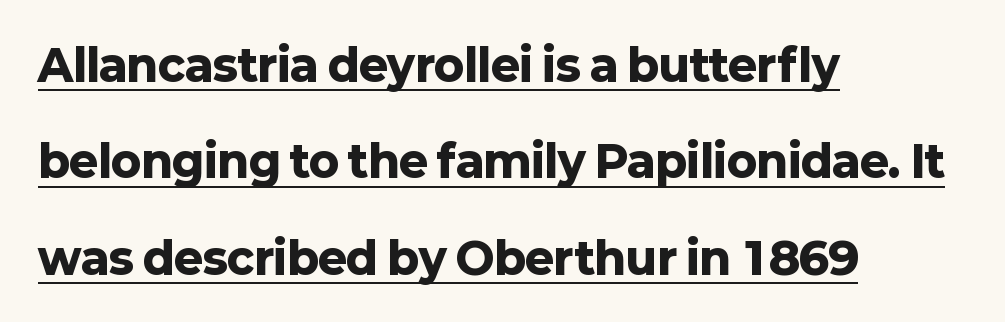
Q: Is the text bold? A: Yes.
Q: Is the text italic (slanted)? A: No, it is upright.
Q: Is the typeface a serif or a sans-serif typeface? A: Sans-serif.
Q: Is the text underlined? A: Yes.
Q: How is the paragraph aligned? A: Left-aligned.
Q: Is the spacing between letters normal or unusually wide? A: Normal.
Q: Is the spacing between lines tight, normal or loose? A: Loose.
Q: Width (condensed, normal, or wide)? A: Normal.
Q: Stroke contrast? A: Low.
Q: x-height? A: Medium.
Q: Monospaced? A: No.
